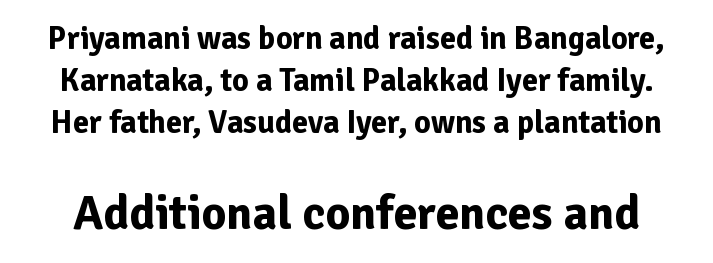
The image shows 48 px bold sans-serif type, upright; set normal line spacing (1.32x), normal letter spacing, not underlined; the second (bottom) block is 1.5x larger; low stroke contrast and a medium x-height.
